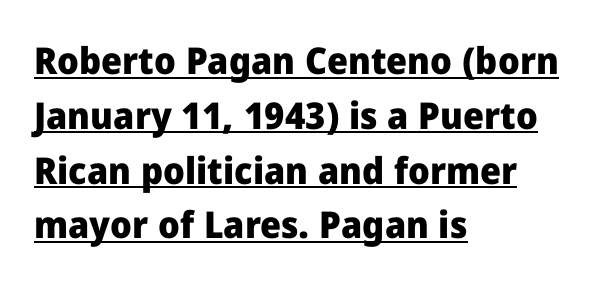
The typesetter has applied underlining to the passage shown. Character widths vary here, with narrow letters taking less room than wide ones. The type is set solid horizontally, with unmodified tracking. If you drew a line through each stem, it would be perfectly vertical. Unlike a traditional serif, this face leaves its strokes unadorned. A student would call this left alignment; a typographer would say flush left, rag right.
